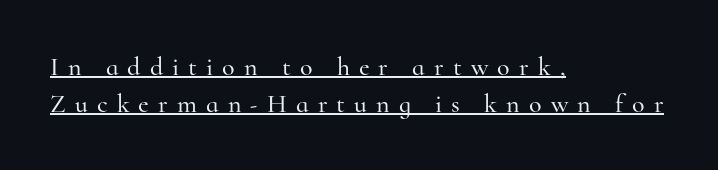
Q: Is the text italic (slanted)? A: No, it is upright.
Q: Is the text underlined? A: Yes.
Q: How is the paragraph aligned? A: Left-aligned.
Q: Is the spacing between letters normal or unusually wide? A: Unusually wide.
Q: Is the spacing between lines tight, normal or loose? A: Normal.
